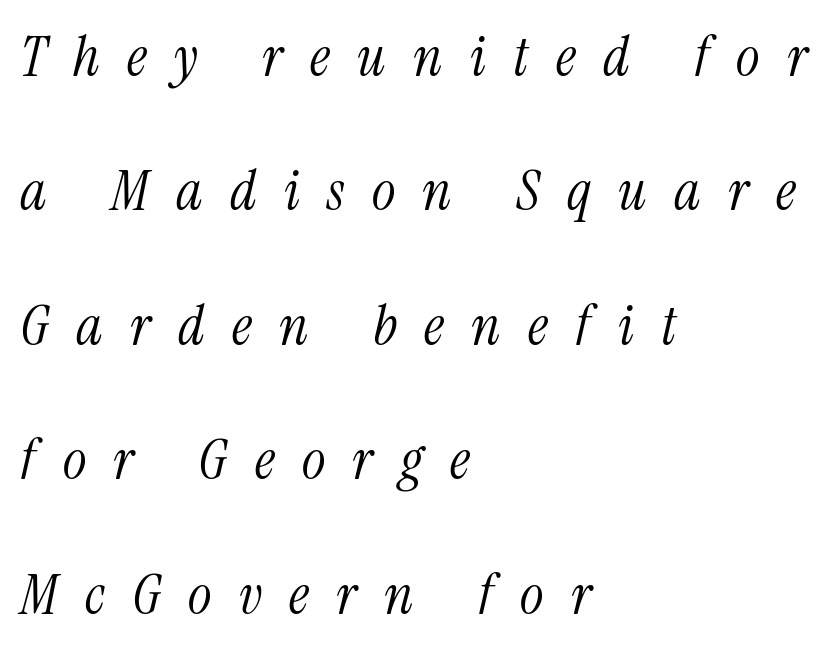
Note: serifs present on the glyphs. The letterforms stand isolated, each surrounded by extra space. Descenders are the only things crossing below the line. Visually the block forms a straight wall on the left and a jagged coastline on the right. The rendering uses natural spacing where letterforms have individual widths. Think standard paragraph weight, or any step lighter than that.
